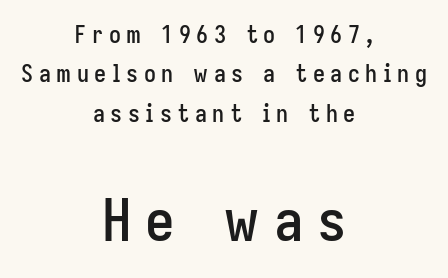
The image shows 59 px condensed sans-serif type, upright; set centered, normal line spacing (1.64x), unusually wide letter spacing (+0.23 em), not underlined; the second (bottom) block is 2.46x larger; low stroke contrast and a medium x-height.
